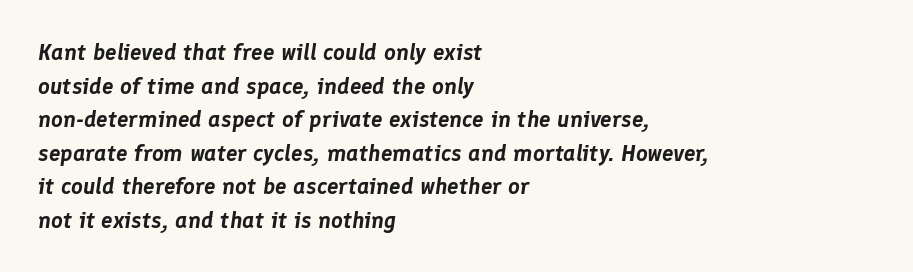
The image shows 23 px text type, italic (leaning right); set left-aligned, normal line spacing (1.46x), normal letter spacing, not underlined.
